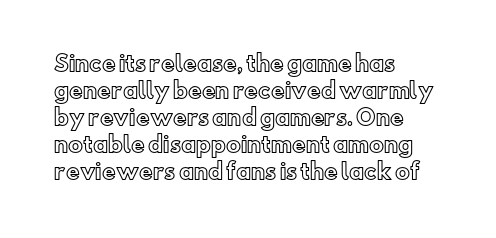
Q: Is the text italic (slanted)? A: No, it is upright.
Q: Is the text underlined? A: No.
Q: How is the paragraph aligned? A: Left-aligned.
Q: Is the spacing between letters normal or unusually wide? A: Normal.
Q: Is the spacing between lines tight, normal or loose? A: Normal.
